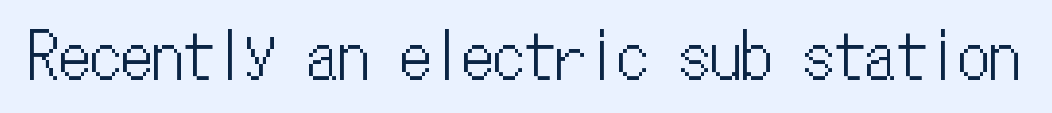
{"italic": "no", "width": "condensed", "stroke_contrast": "low", "x_height": "medium", "monospaced": "yes", "underline": "no", "letter_spacing": "normal", "letter_spacing_em": 0.0, "glyph_px": 62}
